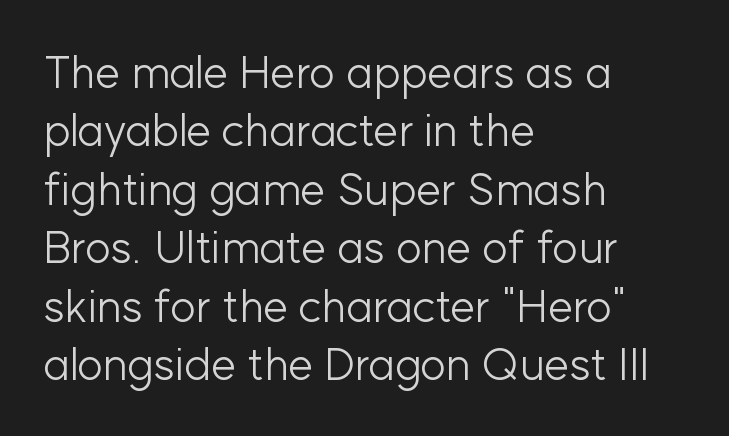
{"serif": "no", "italic": "no", "bold": "no", "weight": "light", "width": "normal", "stroke_contrast": "low", "x_height": "medium", "monospaced": "no", "underline": "no", "align": "left", "line_spacing": "normal", "line_spacing_ratio": 1.3, "letter_spacing": "normal", "letter_spacing_em": 0.0, "glyph_px": 45}
